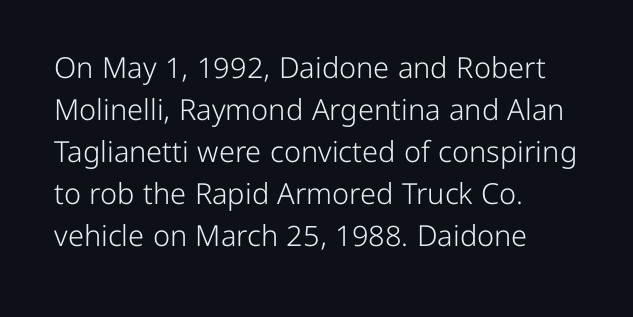
The characters are drawn with everyday or finer stroke widths. Proportional: the letters do not fall into vertical columns. The font family rendered here belongs to the sans-serif group. Quick note: interline space is typical. The setting favours the left margin, as ordinary paragraphs usually do. The lettering stays uniformly vertical, giving the passage a roman look.
